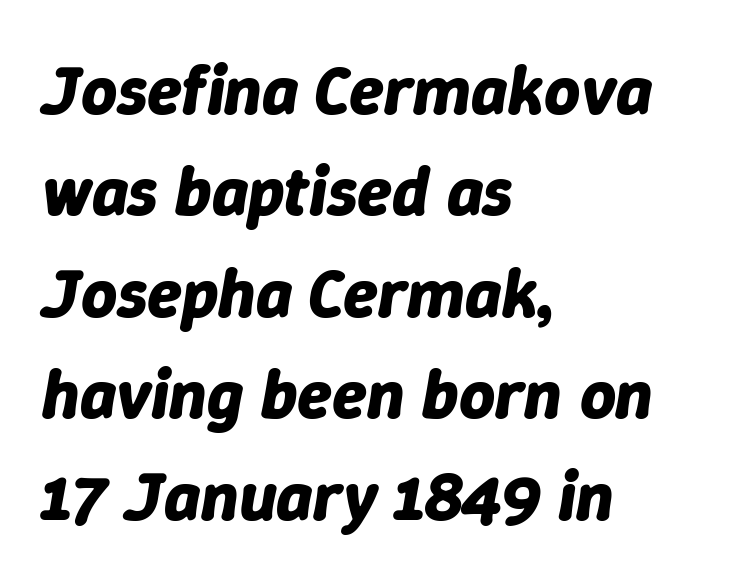
{"italic": "yes", "lean": "right", "slant_degrees": 9, "bold": "yes", "weight": "bold", "width": "normal", "stroke_contrast": "low", "x_height": "medium", "monospaced": "no", "underline": "no", "align": "left", "line_spacing": "normal", "line_spacing_ratio": 1.45, "letter_spacing": "normal", "letter_spacing_em": 0.0, "glyph_px": 70}
